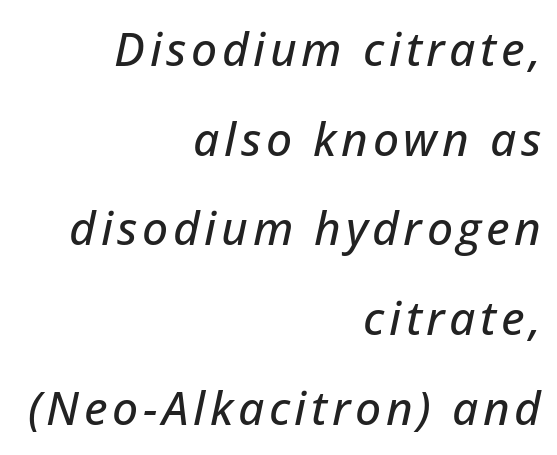
{"italic": "yes", "lean": "right", "slant_degrees": 12, "width": "normal", "stroke_contrast": "low", "x_height": "medium", "monospaced": "no", "underline": "no", "align": "right", "line_spacing": "loose", "line_spacing_ratio": 1.95, "glyph_px": 46}
